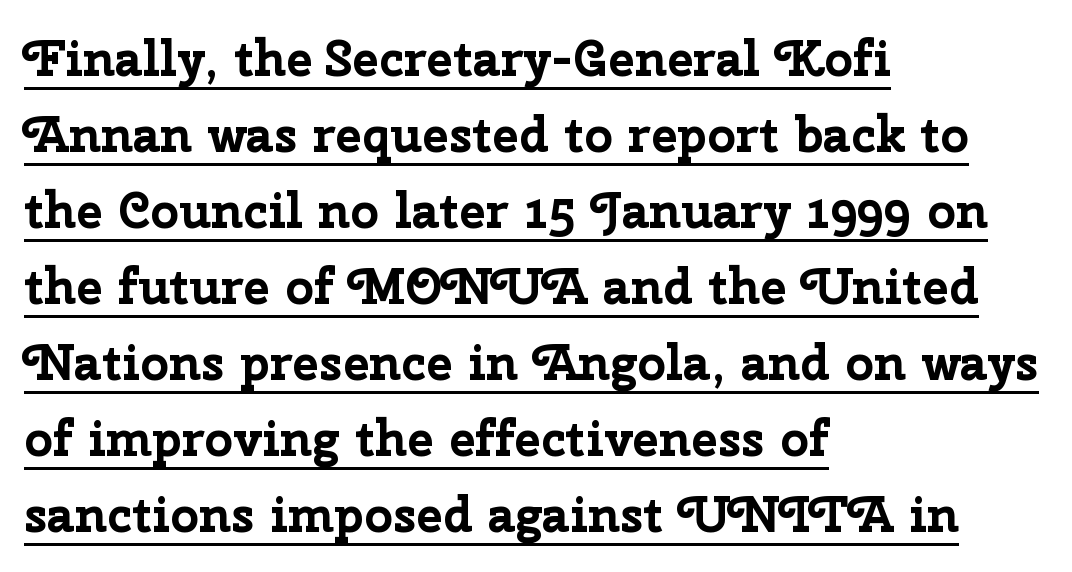
{"serif": "no", "italic": "no", "bold": "yes", "weight": "bold", "width": "normal", "stroke_contrast": "low", "x_height": "medium", "monospaced": "no", "underline": "yes", "align": "left", "line_spacing": "normal", "line_spacing_ratio": 1.52, "letter_spacing": "normal", "letter_spacing_em": 0.0, "glyph_px": 50}
